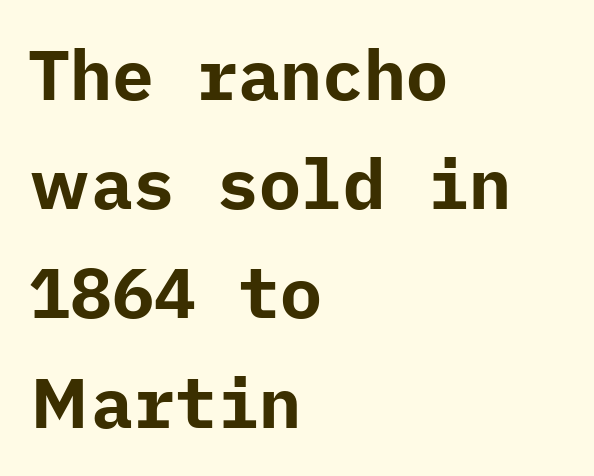
Style check: upright. Thick stems and heavy bowls — unmistakably bold. Unlike a traditional serif, this face leaves its strokes unadorned. Glance below the letters and you will spot only blank space. Short note: letters normally spaced.
